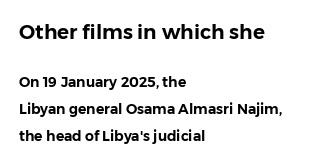
The image shows 20 px text type, upright; set left-aligned, loose line spacing (1.92x), normal letter spacing, not underlined; the first (top) block is 1.43x larger.
